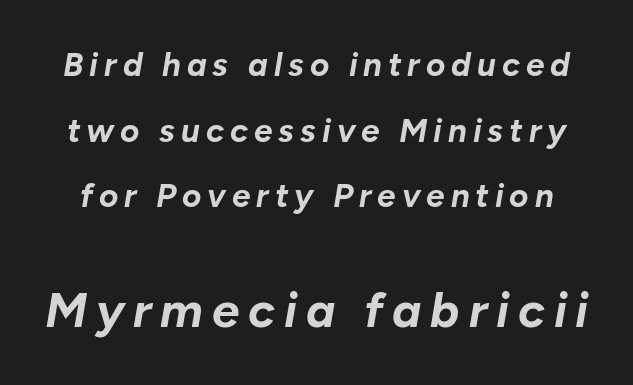
The image shows 49 px bold type, italic (leaning right); set loose line spacing (1.99x), not underlined; the second (bottom) block is 1.48x larger; low stroke contrast and a medium x-height.
